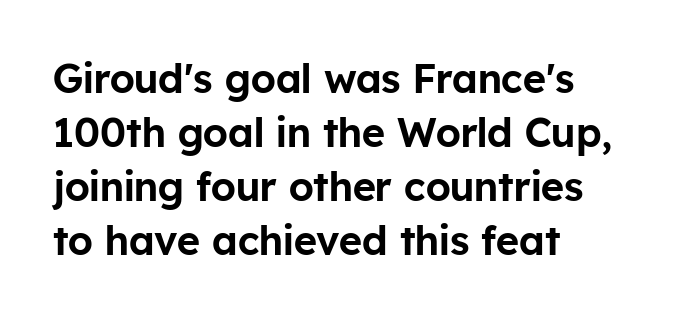
The rendering uses a moderate line-height, typical for paragraphs. Nobody touched the tracking dial on this one. These lines are rendered in a variable-pitch font. Unlike italic type, these characters show no tilt at all. Horizontally, the lines are justified to the leading edge only. Stroke terminals: plain, sans-serif.
